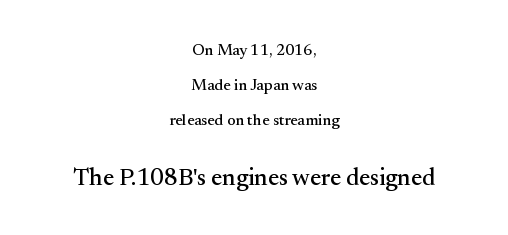
Every character sits straight up, as roman type does. The tracking reads as untouched default to a designer's eye. Unmarked baselines from the first word to the last. Vertically, the passage feels expansive, rows floating well apart. Larger block? The one below; the one above is distinctly smaller. Is the block centered? Yes — each line is placed symmetrically about the middle.
